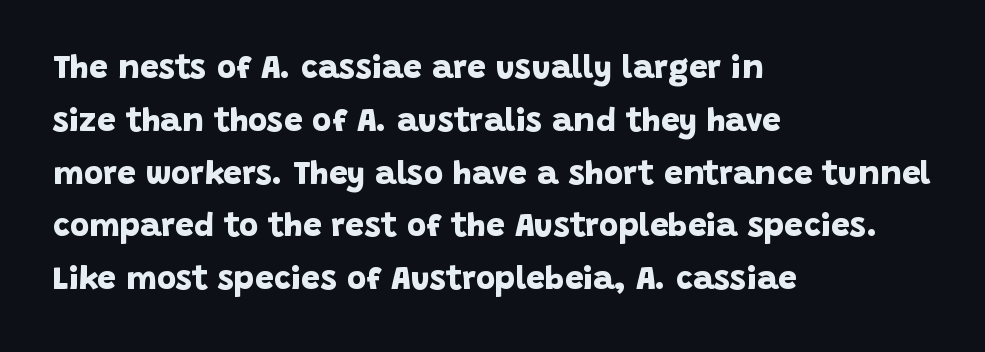
The image shows 33 px bold sans-serif type; set left-aligned, normal line spacing (1.6x), normal letter spacing, not underlined; low stroke contrast and a large x-height.
